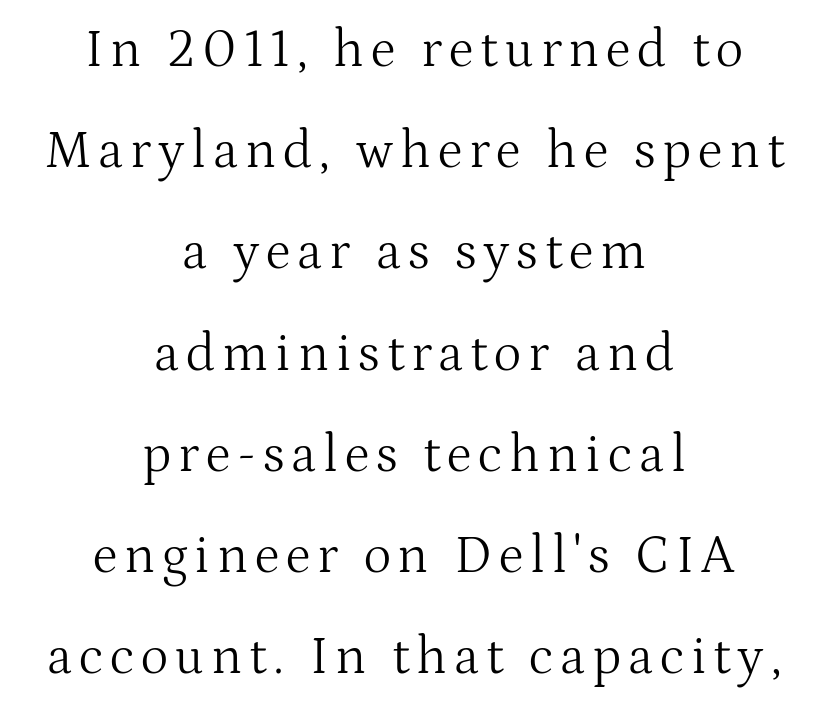
The image shows 53 px light serif type, upright; set centered, loose line spacing (1.91x), not underlined; medium stroke contrast and a medium x-height.
